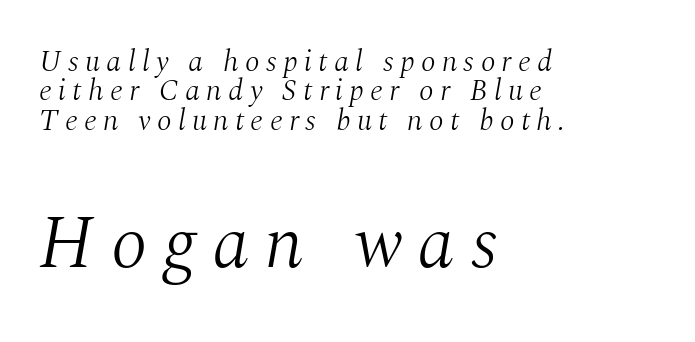
How would I describe the line gaps? Narrow and economical. Each letter keeps its own natural width here, so spacing adapts to shape. Horizontal alignment here is leftward, the default for most running prose. The typeface has the unassuming heft of standard copy or less. The rendering enlarges the type as you move from the upper chunk to the lower.
